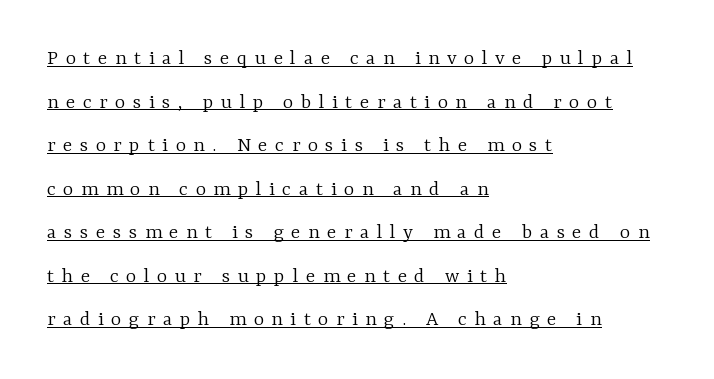
{"italic": "no", "bold": "no", "underline": "yes", "align": "left", "line_spacing": "loose", "line_spacing_ratio": 1.98, "letter_spacing": "wide", "letter_spacing_em": 0.34, "glyph_px": 22}
